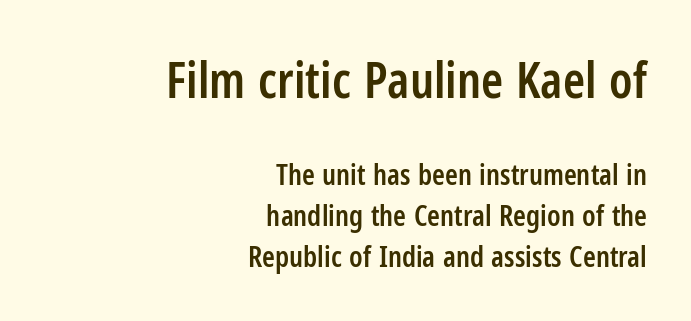
{"serif": "no", "italic": "no", "bold": "semi", "weight": "semibold", "width": "condensed", "stroke_contrast": "low", "x_height": "medium", "monospaced": "no", "underline": "no", "align": "right", "line_spacing": "normal", "line_spacing_ratio": 1.41, "letter_spacing": "normal", "letter_spacing_em": 0.0, "larger_block": "first", "size_ratio": 1.72, "glyph_px": 50}
